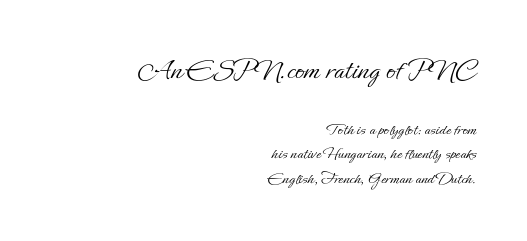
Q: Is the text bold? A: No.
Q: Is the text italic (slanted)? A: Yes.
Q: Is the text underlined? A: No.
Q: How is the paragraph aligned? A: Right-aligned.
Q: Is the spacing between letters normal or unusually wide? A: Normal.
Q: Is the spacing between lines tight, normal or loose? A: Normal.
Q: Which block of text is set in a larger size, the first (top) or the second (bottom)? A: The first (top) one.
Q: Width (condensed, normal, or wide)? A: Normal.
Q: Stroke contrast? A: Low.
Q: x-height? A: Small.
Q: Monospaced? A: No.
